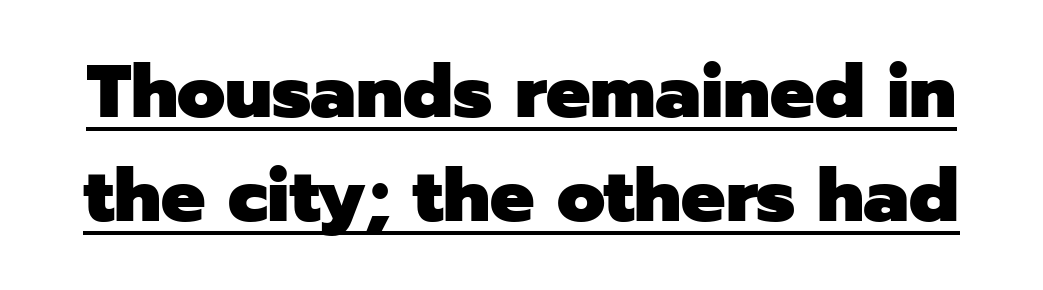
Compared with typical paragraphs, the rows here are spaced about the same. Is this a sans? Yes — the strokes have no serifs. Ascenders rise straight up at ninety degrees. You'd pick this weight for a headline — it's a proper bold. Think of a printed novel: that variable character pitch is what you see here.
